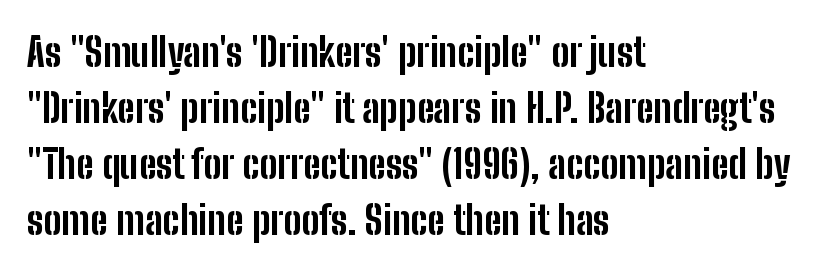
The image shows 40 px bold, condensed sans-serif type, upright; set left-aligned, normal line spacing (1.4x), normal letter spacing, not underlined; low stroke contrast and a medium x-height.
